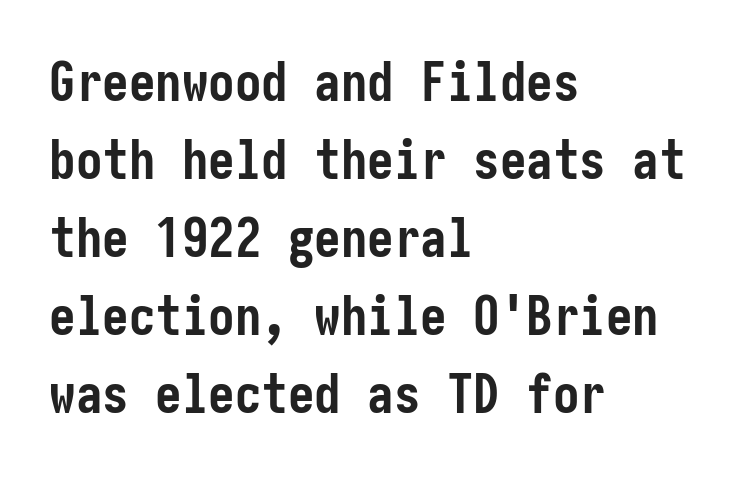
Q: Is the text bold? A: Yes.
Q: Is the text italic (slanted)? A: No, it is upright.
Q: Is the typeface a serif or a sans-serif typeface? A: Sans-serif.
Q: Is the text underlined? A: No.
Q: How is the paragraph aligned? A: Left-aligned.
Q: Is the spacing between letters normal or unusually wide? A: Normal.
Q: Is the spacing between lines tight, normal or loose? A: Normal.
Q: Width (condensed, normal, or wide)? A: Condensed.
Q: Stroke contrast? A: Low.
Q: x-height? A: Medium.
